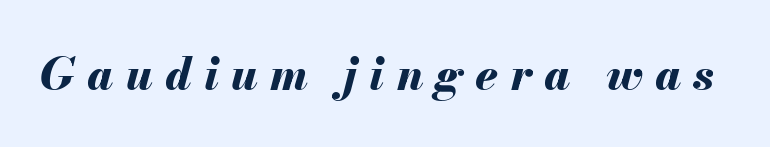
The image shows 45 px bold type, italic (leaning right); set unusually wide letter spacing (+0.27 em), not underlined; medium stroke contrast and a small x-height.
